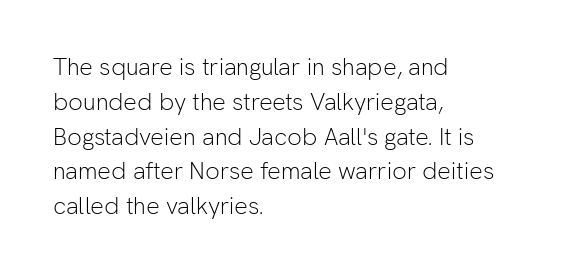
Summary of weight: not heavy and not bold. The passage shown stacks its lines at a standard gap. Upright lettering throughout. Tracking value appears to be zero — textbook default spacing.
